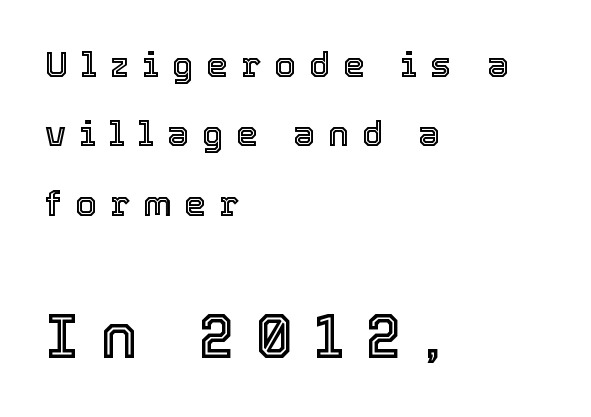
The image shows 62 px text type, upright; set left-aligned, loose line spacing (1.98x), unusually wide letter spacing (+0.37 em), not underlined; the second (bottom) block is 1.77x larger; a medium x-height.
